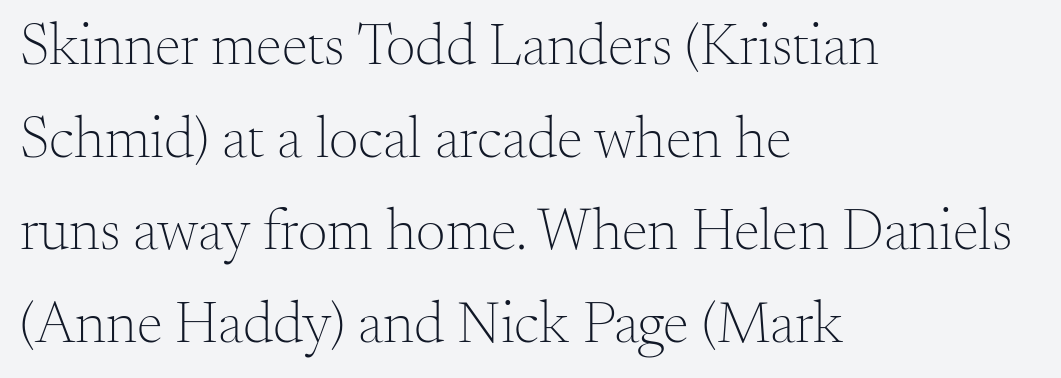
Think of a printed novel: that variable character pitch is what you see here. A serif font was chosen for this passage. Summary of vertical rhythm: regular, with standard interline spacing. Underlining? Definitely not there. In terms of letterspacing, this is plain default setting. In CSS terms this would be text-align: left.
